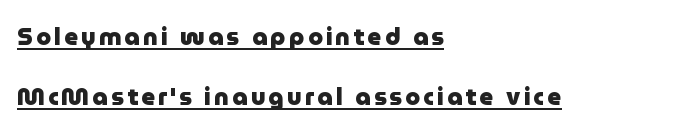
{"italic": "no", "bold": "yes", "underline": "yes", "align": "left", "line_spacing": "loose", "line_spacing_ratio": 2.49, "glyph_px": 24}
